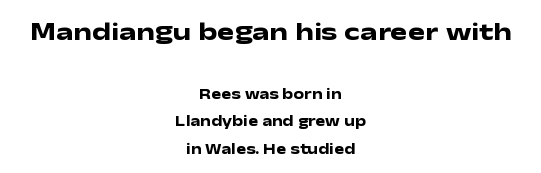
{"italic": "no", "bold": "yes", "underline": "no", "align": "center", "line_spacing_ratio": 1.84, "letter_spacing": "normal", "letter_spacing_em": 0.0, "larger_block": "first", "size_ratio": 1.73, "glyph_px": 26}
